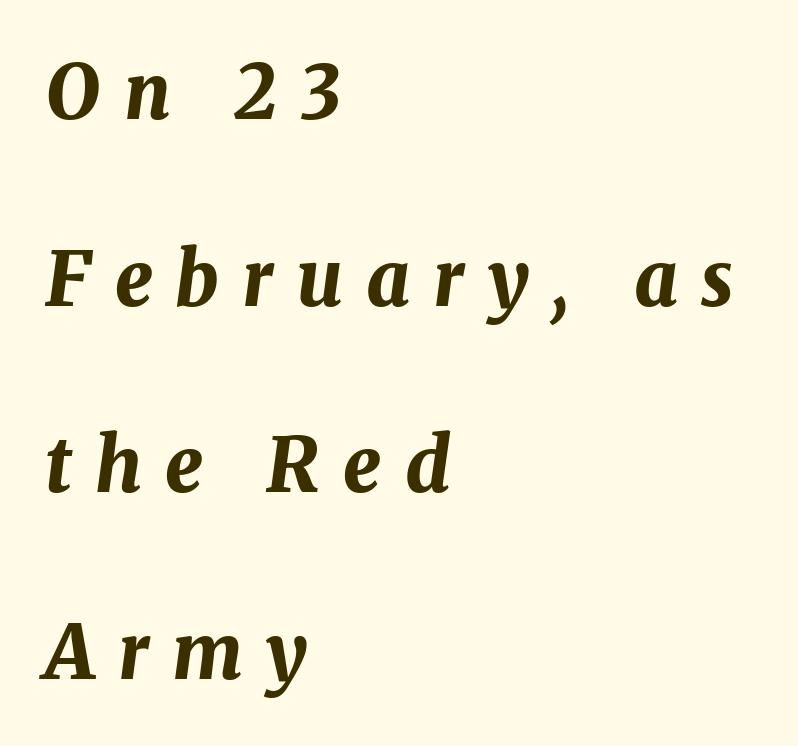
The image shows 75 px bold type, italic (leaning right); set left-aligned, loose line spacing (2.49x), unusually wide letter spacing (+0.31 em), not underlined; medium stroke contrast and a medium x-height.
